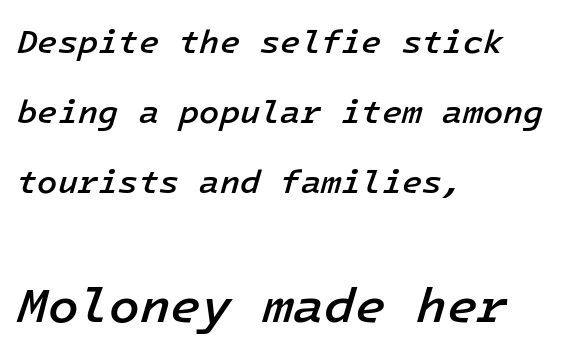
If you measured baseline to baseline, you'd find a long distance. You get the small type first, then a jump to larger type. The passage is arranged the way most books set body copy — flush left. Set as a demibold, roughly 600 on the weight scale.
